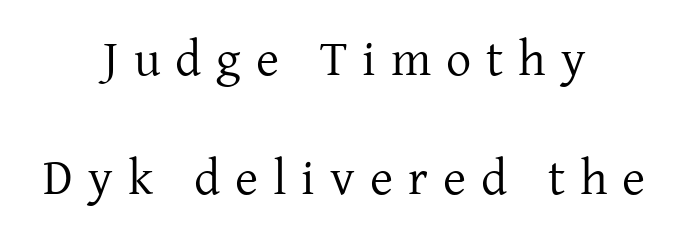
The lettering holds an erect, upright posture throughout. A great deal of white space separates one row of letters from the next. The font is comparable to plain body text, perhaps lighter. Think of a printed novel: that variable character pitch is what you see here. The passage shown is typeset with a serif family.
